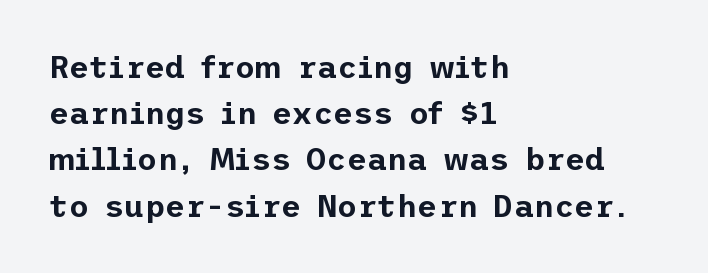
Q: Is the text italic (slanted)? A: No, it is upright.
Q: Is the typeface a serif or a sans-serif typeface? A: Sans-serif.
Q: Is the text underlined? A: No.
Q: How is the paragraph aligned? A: Left-aligned.
Q: Is the spacing between letters normal or unusually wide? A: Normal.
Q: Is the spacing between lines tight, normal or loose? A: Normal.
Q: Width (condensed, normal, or wide)? A: Normal.
Q: Stroke contrast? A: Low.
Q: x-height? A: Medium.
